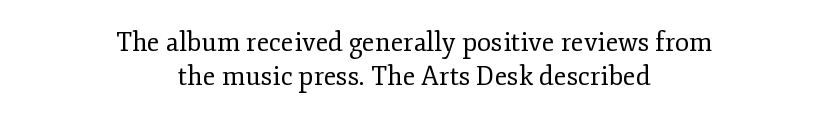
The image shows 26 px text type, upright; set centered, normal line spacing (1.32x), normal letter spacing, not underlined.
